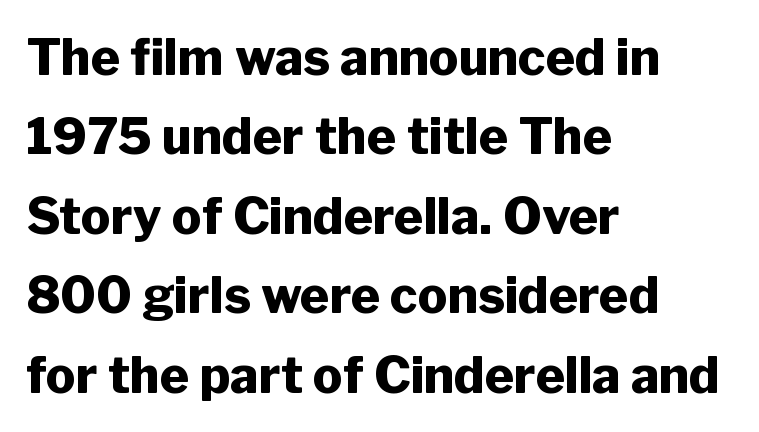
Q: Is the text bold? A: Yes.
Q: Is the text italic (slanted)? A: No, it is upright.
Q: Is the typeface a serif or a sans-serif typeface? A: Sans-serif.
Q: Is the text underlined? A: No.
Q: How is the paragraph aligned? A: Left-aligned.
Q: Is the spacing between letters normal or unusually wide? A: Normal.
Q: Is the spacing between lines tight, normal or loose? A: Normal.
Q: Width (condensed, normal, or wide)? A: Normal.
Q: Stroke contrast? A: Low.
Q: x-height? A: Medium.
Q: Monospaced? A: No.
